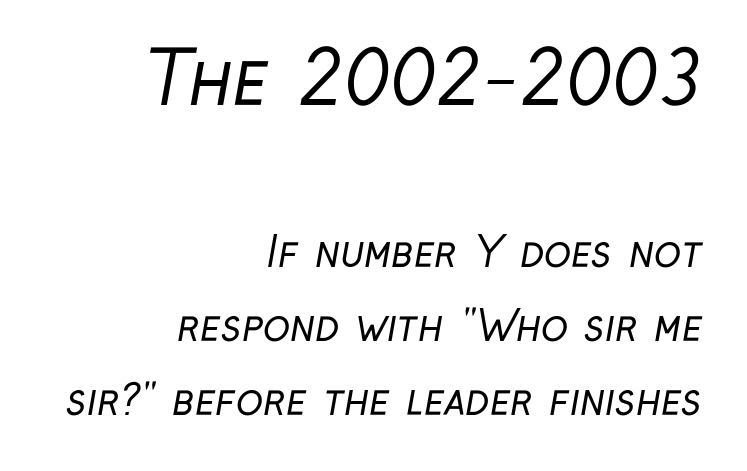
The image shows 72 px regular-weight, condensed sans-serif type; set right-aligned, line spacing 1.8x, normal letter spacing, not underlined; the first (top) block is 1.76x larger; low stroke contrast and a medium x-height.
